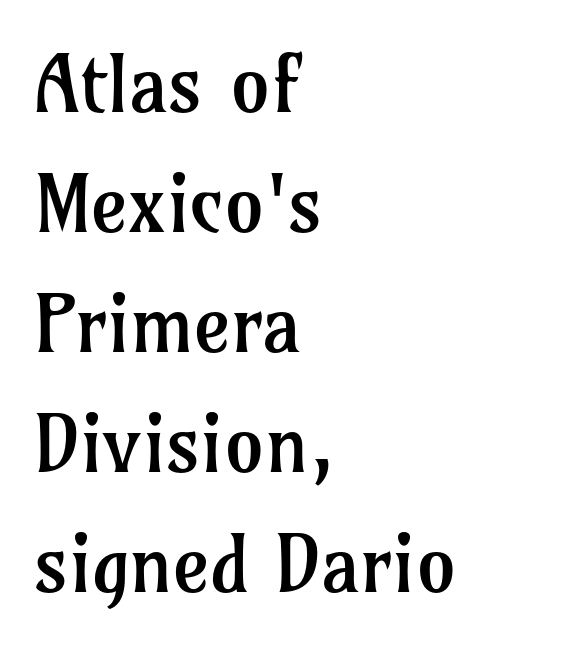
Just letters on the line, the space beneath them empty. The type is set solid horizontally, with unmodified tracking. Where is the straight margin? On the left. A light-to-regular cut is what we see here.
